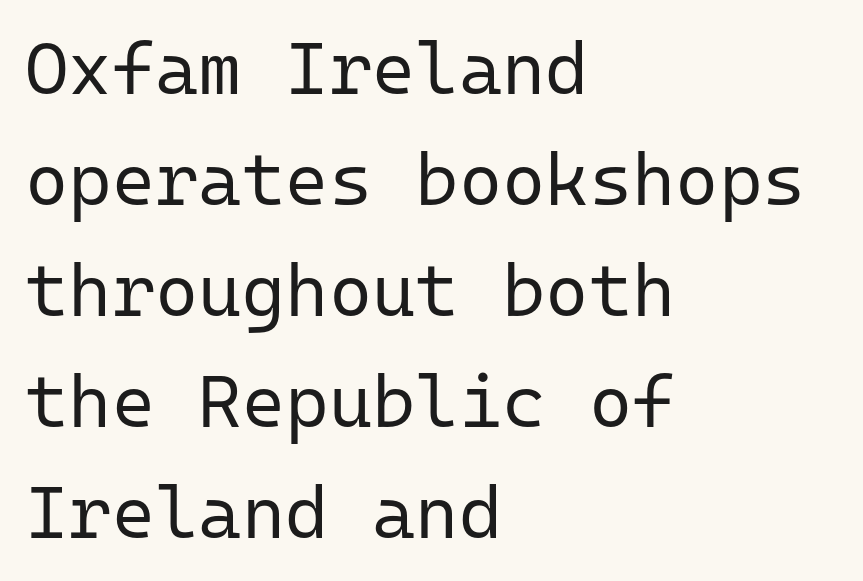
Q: Is the text bold? A: No.
Q: Is the text italic (slanted)? A: No, it is upright.
Q: Is the typeface a serif or a sans-serif typeface? A: Sans-serif.
Q: Is the text underlined? A: No.
Q: How is the paragraph aligned? A: Left-aligned.
Q: Is the spacing between letters normal or unusually wide? A: Normal.
Q: Is the spacing between lines tight, normal or loose? A: Normal.
Q: Width (condensed, normal, or wide)? A: Normal.
Q: Stroke contrast? A: Low.
Q: x-height? A: Medium.
Q: Monospaced? A: Yes.
